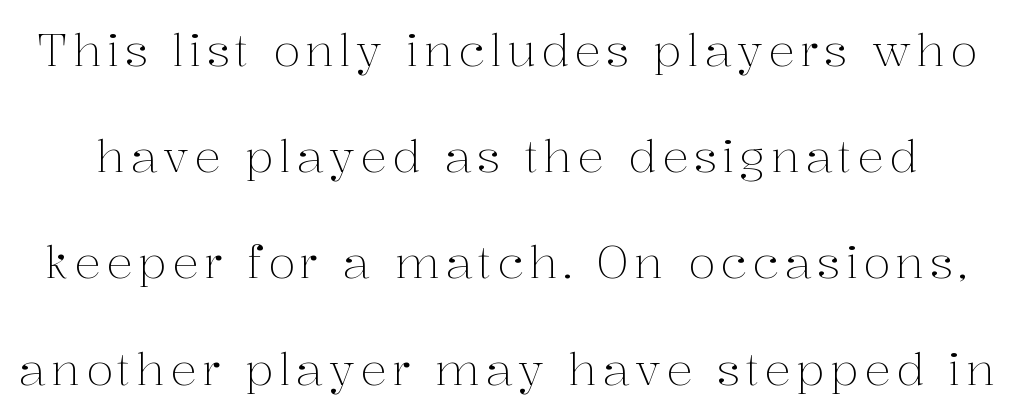
{"serif": "yes", "italic": "no", "bold": "no", "weight": "light", "width": "normal", "stroke_contrast": "medium", "x_height": "medium", "monospaced": "no", "underline": "no", "line_spacing": "loose", "line_spacing_ratio": 2.36, "glyph_px": 45}
